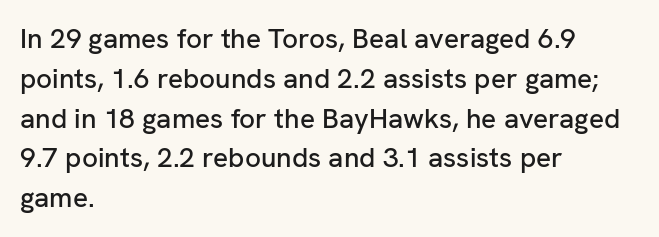
The image shows 28 px sans-serif type, upright; set left-aligned, normal line spacing (1.42x), normal letter spacing, not underlined; low stroke contrast and a medium x-height.
